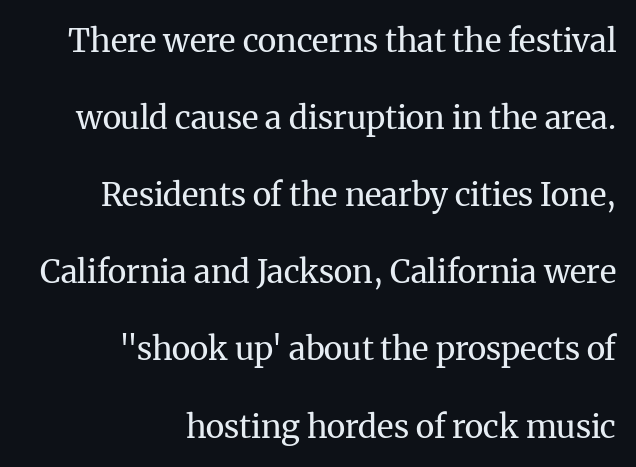
{"serif": "yes", "italic": "no", "bold": "no", "weight": "regular", "width": "normal", "stroke_contrast": "medium", "x_height": "medium", "monospaced": "no", "underline": "no", "align": "right", "line_spacing": "loose", "line_spacing_ratio": 2.41, "letter_spacing": "normal", "letter_spacing_em": 0.0, "glyph_px": 32}
